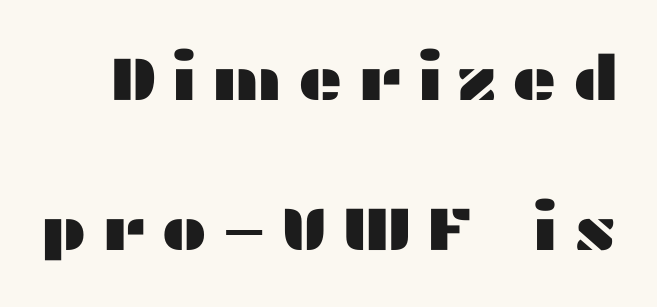
The image shows 62 px wide sans-serif type, upright; set loose line spacing (2.42x), unusually wide letter spacing (+0.22 em), not underlined; medium stroke contrast and a medium x-height.
